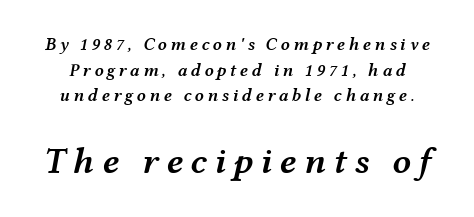
The image shows 37 px semibold, wide type, italic (leaning right); set normal line spacing (1.42x), not underlined; the second (bottom) block is 2.06x larger; medium stroke contrast and a medium x-height.
